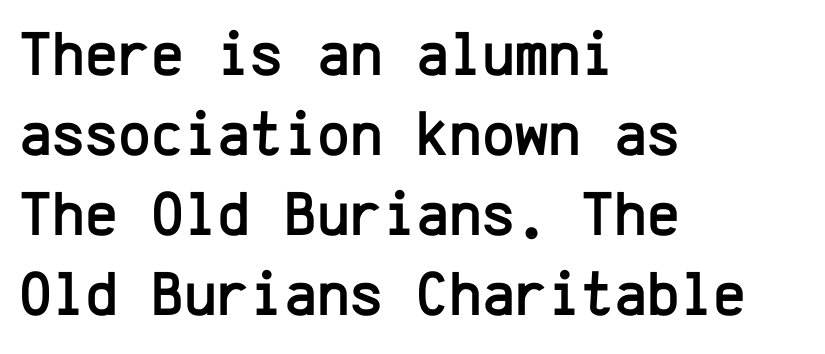
Every character sits straight up, as roman type does. Do the characters align in a grid? Yes, the font is monospaced. Is there much room between lines? A standard amount, neither cramped nor airy. Unlike a traditional serif, this face leaves its strokes unadorned. Decoration check: the copy has no underline.
